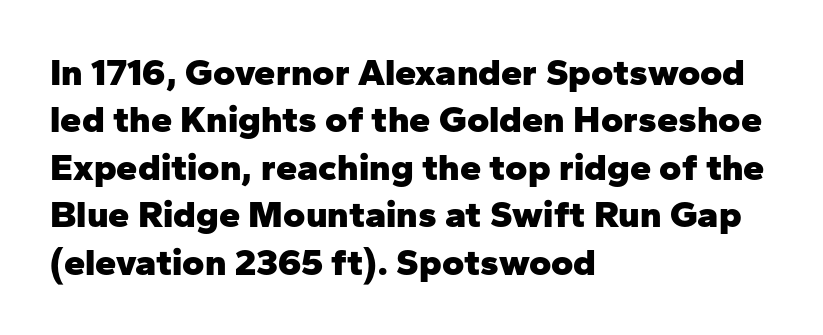
The image shows 38 px heavy sans-serif type, upright; set left-aligned, normal line spacing (1.25x), normal letter spacing, not underlined; low stroke contrast and a medium x-height.
